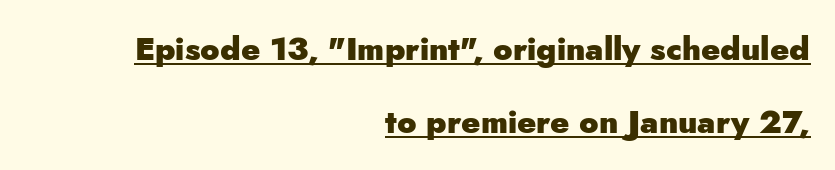
The image shows 32 px heavy sans-serif type, upright; set right-aligned, loose line spacing (2.27x), normal letter spacing, underlined; low stroke contrast and a small x-height.
